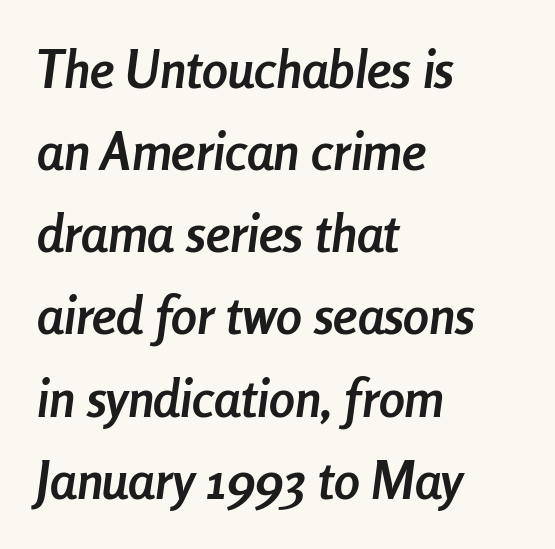
The image shows 52 px semibold, condensed type, italic (leaning right); set left-aligned, normal line spacing (1.58x), normal letter spacing, not underlined; low stroke contrast and a medium x-height.
